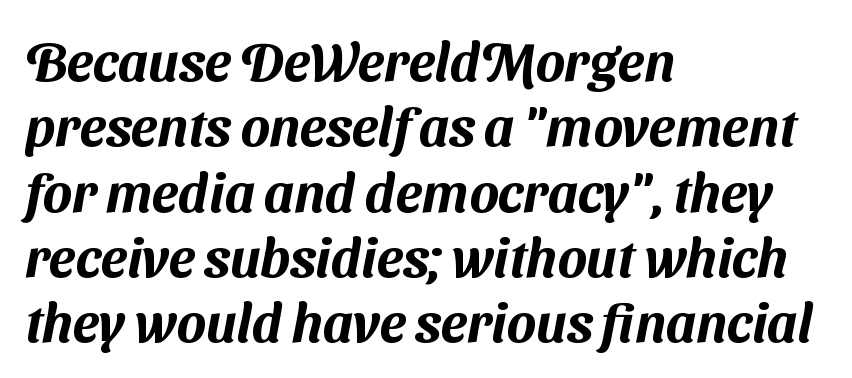
{"serif": "no", "width": "normal", "stroke_contrast": "medium", "x_height": "medium", "monospaced": "no", "underline": "no", "align": "left", "line_spacing_ratio": 1.21, "letter_spacing": "normal", "letter_spacing_em": 0.0, "glyph_px": 54}
